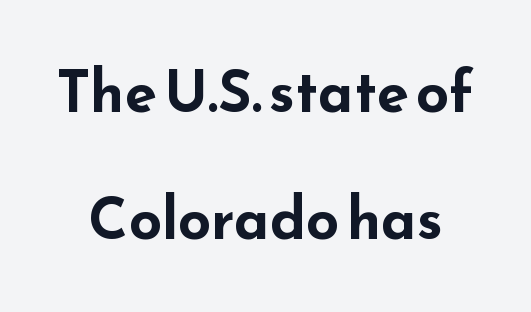
Q: Is the text bold? A: Yes.
Q: Is the text italic (slanted)? A: No, it is upright.
Q: Is the typeface a serif or a sans-serif typeface? A: Sans-serif.
Q: Is the text underlined? A: No.
Q: Is the spacing between letters normal or unusually wide? A: Normal.
Q: Is the spacing between lines tight, normal or loose? A: Loose.
Q: Width (condensed, normal, or wide)? A: Wide.
Q: Stroke contrast? A: Low.
Q: x-height? A: Small.
Q: Monospaced? A: No.
